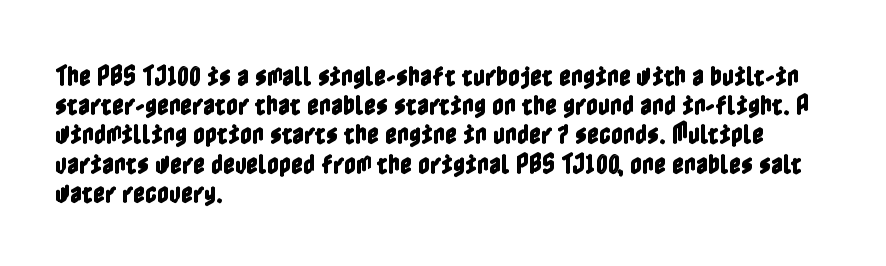
Q: Is the text italic (slanted)? A: No, it is upright.
Q: Is the text underlined? A: No.
Q: How is the paragraph aligned? A: Left-aligned.
Q: Is the spacing between letters normal or unusually wide? A: Normal.
Q: Is the spacing between lines tight, normal or loose? A: Normal.
